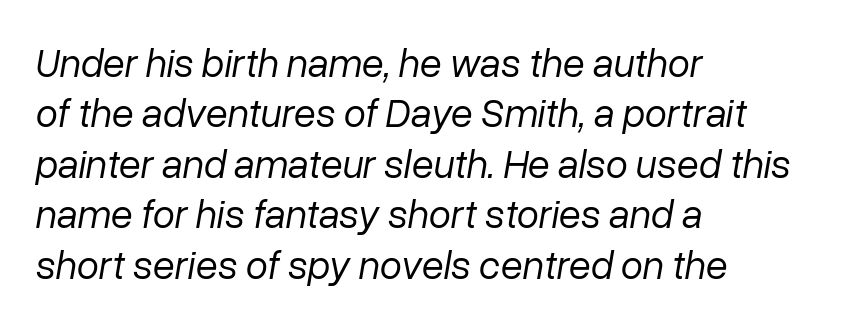
The image shows 40 px regular-weight type, italic (leaning right); set left-aligned, normal line spacing (1.26x), normal letter spacing, not underlined; low stroke contrast and a medium x-height.
